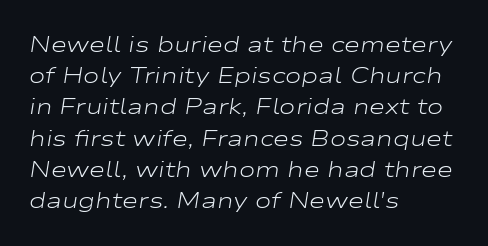
The image shows 22 px text type, italic (leaning right); set left-aligned, normal line spacing (1.42x), normal letter spacing, not underlined.
